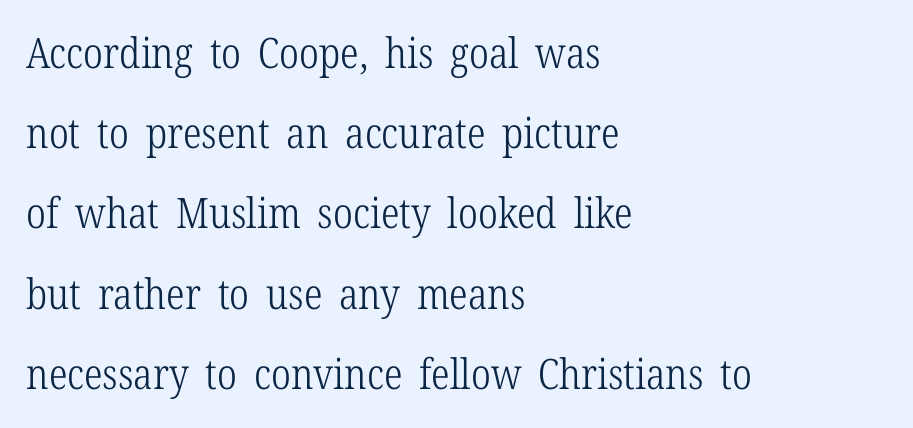
Q: Is the text bold? A: No.
Q: Is the text italic (slanted)? A: No, it is upright.
Q: Is the typeface a serif or a sans-serif typeface? A: Serif.
Q: Is the text underlined? A: No.
Q: How is the paragraph aligned? A: Left-aligned.
Q: Is the spacing between letters normal or unusually wide? A: Normal.
Q: Is the spacing between lines tight, normal or loose? A: Loose.
Q: Width (condensed, normal, or wide)? A: Condensed.
Q: Stroke contrast? A: Low.
Q: x-height? A: Medium.
Q: Monospaced? A: No.
